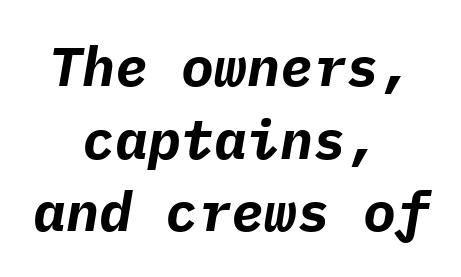
Q: Is the text bold? A: Yes.
Q: Is the text italic (slanted)? A: Yes, it leans right by about 9 degrees.
Q: Is the text underlined? A: No.
Q: How is the paragraph aligned? A: Centered.
Q: Is the spacing between letters normal or unusually wide? A: Normal.
Q: Is the spacing between lines tight, normal or loose? A: Normal.
Q: Width (condensed, normal, or wide)? A: Normal.
Q: Stroke contrast? A: Low.
Q: x-height? A: Medium.
Q: Monospaced? A: Yes.
